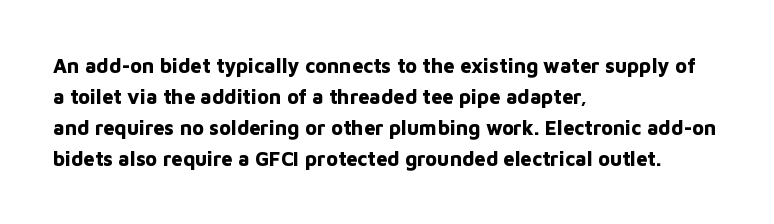
The image shows 20 px bold type, upright; set left-aligned, normal line spacing (1.55x), normal letter spacing, not underlined.
